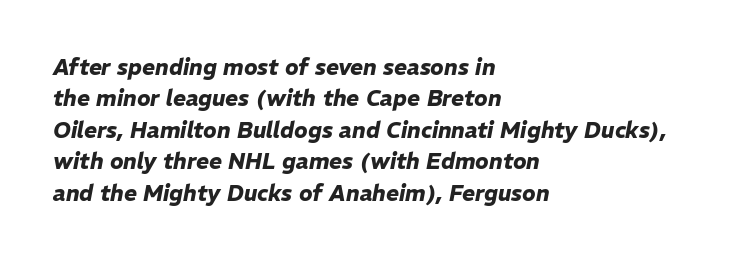
Q: Is the text bold? A: Yes.
Q: Is the text italic (slanted)? A: Yes, it leans right by about 11 degrees.
Q: Is the text underlined? A: No.
Q: How is the paragraph aligned? A: Left-aligned.
Q: Is the spacing between letters normal or unusually wide? A: Normal.
Q: Is the spacing between lines tight, normal or loose? A: Normal.
